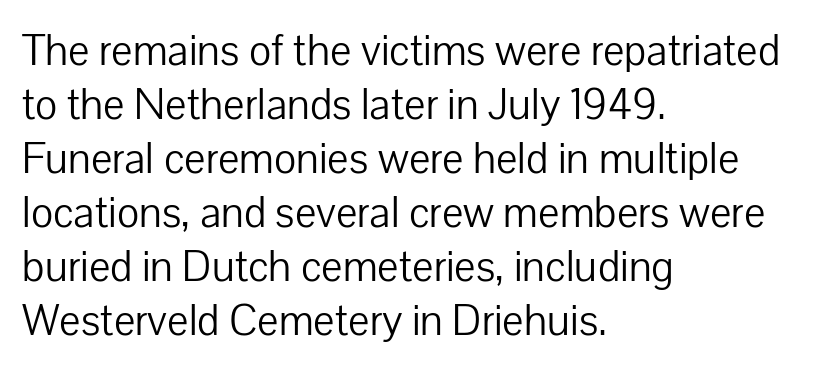
Q: Is the text bold? A: No.
Q: Is the text italic (slanted)? A: No, it is upright.
Q: Is the typeface a serif or a sans-serif typeface? A: Sans-serif.
Q: Is the text underlined? A: No.
Q: How is the paragraph aligned? A: Left-aligned.
Q: Is the spacing between letters normal or unusually wide? A: Normal.
Q: Width (condensed, normal, or wide)? A: Normal.
Q: Stroke contrast? A: Low.
Q: x-height? A: Medium.
Q: Monospaced? A: No.
